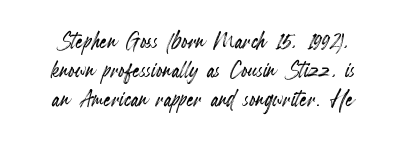
Q: Is the text italic (slanted)? A: Yes.
Q: Is the text underlined? A: No.
Q: Is the spacing between letters normal or unusually wide? A: Normal.
Q: Is the spacing between lines tight, normal or loose? A: Tight.
Q: Width (condensed, normal, or wide)? A: Condensed.
Q: x-height? A: Small.
Q: Monospaced? A: No.
